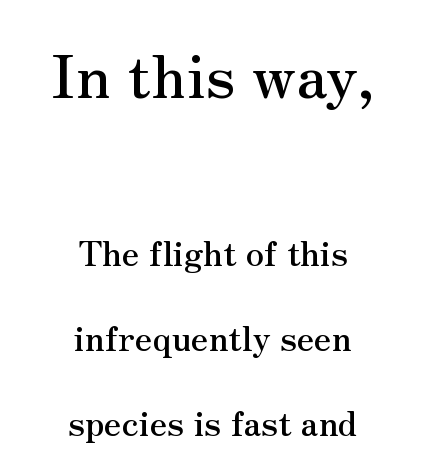
The image shows 60 px serif type, upright; set centered, loose line spacing (2.5x), normal letter spacing, not underlined; the first (top) block is 1.76x larger; medium stroke contrast and a small x-height.
